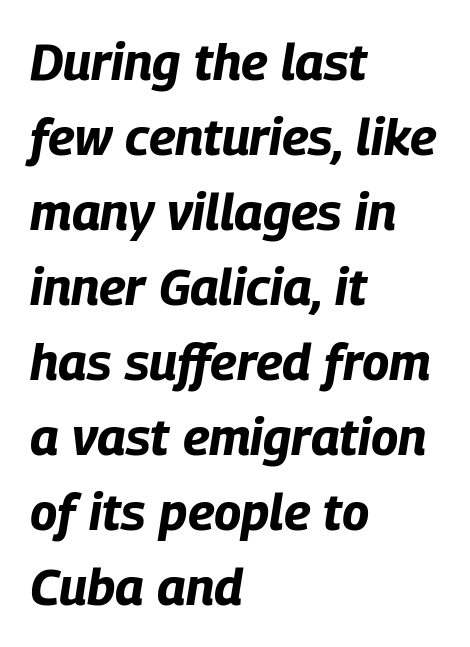
{"italic": "yes", "lean": "right", "slant_degrees": 9, "bold": "yes", "weight": "bold", "width": "condensed", "stroke_contrast": "low", "x_height": "large", "monospaced": "no", "underline": "no", "align": "left", "line_spacing": "normal", "line_spacing_ratio": 1.47, "letter_spacing": "normal", "letter_spacing_em": 0.0, "glyph_px": 51}
